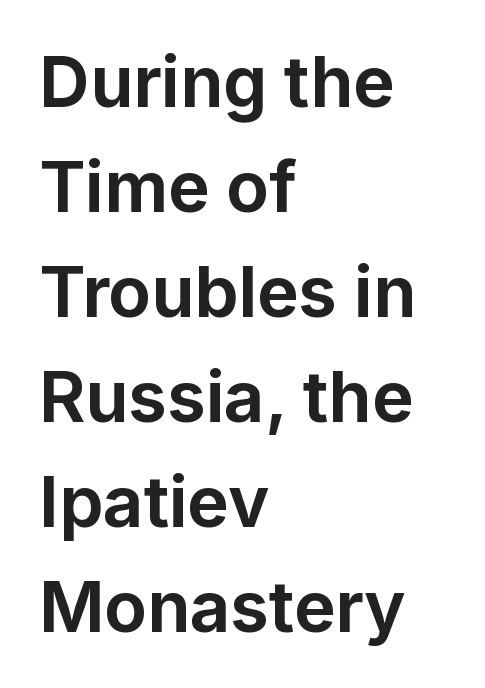
Q: Is the text bold? A: Yes.
Q: Is the text italic (slanted)? A: No, it is upright.
Q: Is the typeface a serif or a sans-serif typeface? A: Sans-serif.
Q: Is the text underlined? A: No.
Q: How is the paragraph aligned? A: Left-aligned.
Q: Is the spacing between letters normal or unusually wide? A: Normal.
Q: Is the spacing between lines tight, normal or loose? A: Normal.
Q: Width (condensed, normal, or wide)? A: Normal.
Q: Stroke contrast? A: Low.
Q: x-height? A: Medium.
Q: Monospaced? A: No.
